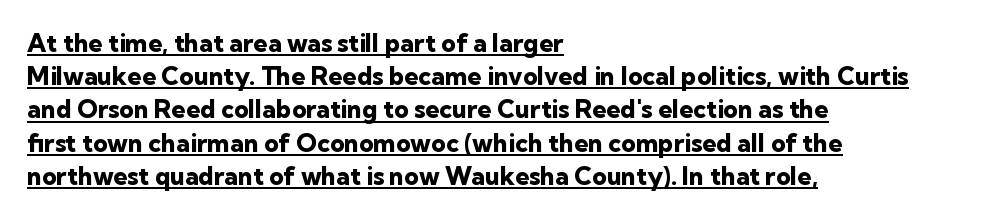
The image shows 25 px bold type, upright; set left-aligned, normal line spacing (1.33x), normal letter spacing, underlined.
